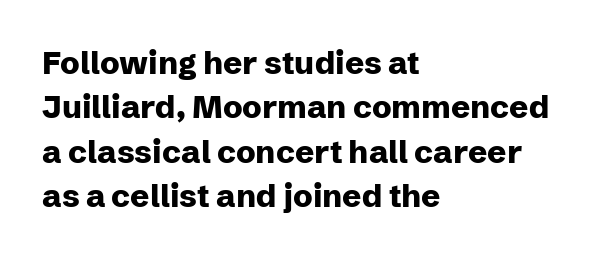
Q: Is the text bold? A: Yes.
Q: Is the text italic (slanted)? A: No, it is upright.
Q: Is the typeface a serif or a sans-serif typeface? A: Sans-serif.
Q: Is the text underlined? A: No.
Q: How is the paragraph aligned? A: Left-aligned.
Q: Is the spacing between letters normal or unusually wide? A: Normal.
Q: Is the spacing between lines tight, normal or loose? A: Normal.
Q: Width (condensed, normal, or wide)? A: Normal.
Q: Stroke contrast? A: Low.
Q: x-height? A: Medium.
Q: Monospaced? A: No.
